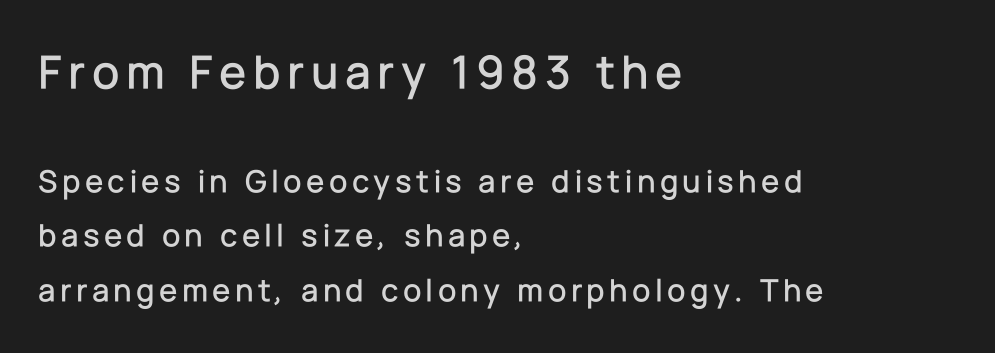
Line starts are locked; line ends wander. The space between consecutive lines is moderate. Between these two stacked blocks, the higher one wins on size. This sample has the flowing, uneven cadence of proportional lettering. Honestly, there is no underline to notice here at all. No feet cap the strokes, marking this as sans-serif type.
